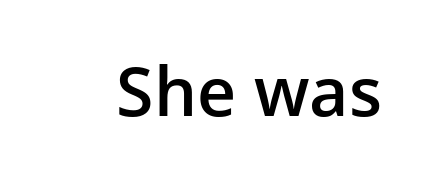
The image shows 68 px semibold sans-serif type, upright; set normal letter spacing, not underlined; low stroke contrast and a medium x-height.
